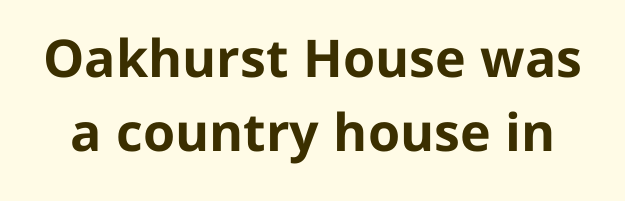
The image shows 52 px bold sans-serif type, upright; set normal line spacing (1.43x), normal letter spacing, not underlined; low stroke contrast and a medium x-height.
